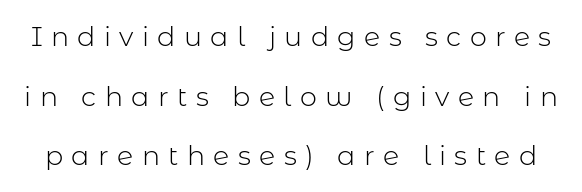
{"italic": "no", "bold": "no", "underline": "no", "line_spacing": "loose", "line_spacing_ratio": 2.21, "letter_spacing": "wide", "letter_spacing_em": 0.31, "glyph_px": 27}
